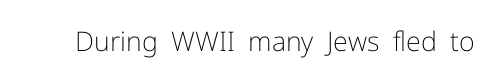
Q: Is the text bold? A: No.
Q: Is the text italic (slanted)? A: No, it is upright.
Q: Is the text underlined? A: No.
Q: Is the spacing between letters normal or unusually wide? A: Normal.
